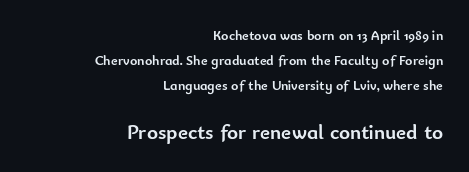
The letters in the lower block stand taller than those in the block above. Students, note that the glyphs here touch the page at normal intervals. Each line ends at the same right margin while the left side varies. Clear beneath every line of the passage. Vertical strokes here are truly vertical. Students, this is bold: see how much ink each stroke carries.
